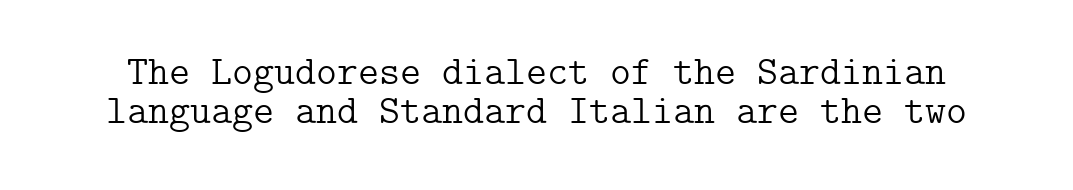
{"serif": "yes", "italic": "no", "bold": "no", "weight": "light", "width": "normal", "stroke_contrast": "low", "x_height": "medium", "underline": "no", "line_spacing": "tight", "line_spacing_ratio": 0.98, "letter_spacing": "normal", "letter_spacing_em": 0.0, "glyph_px": 40}
